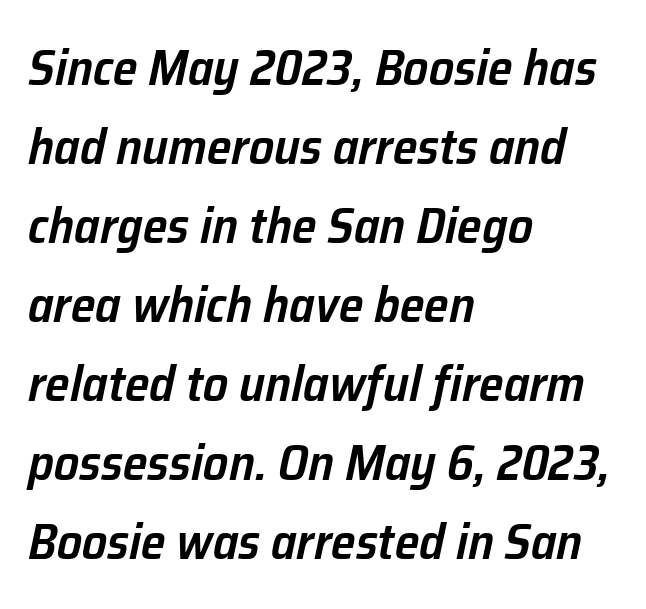
You could not count columns in this text — the font is proportionally spaced. If you measured baseline to baseline, you'd find a middling distance. Plain, unruled lines of type. Glyph-to-glyph distance matches everyday printed text.
